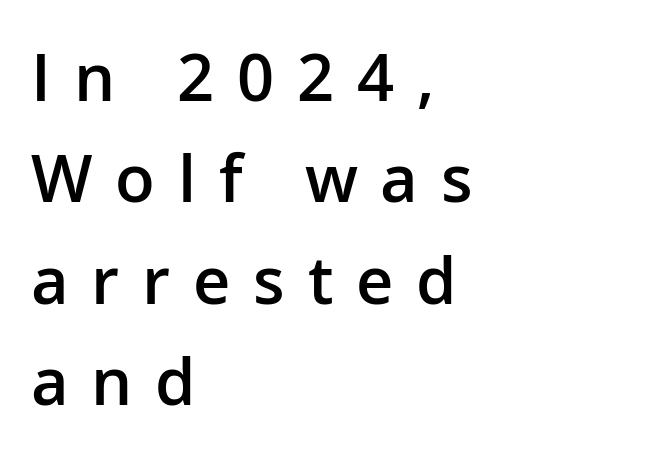
{"serif": "no", "italic": "no", "bold": "semi", "weight": "semibold", "width": "normal", "stroke_contrast": "low", "x_height": "medium", "monospaced": "no", "underline": "no", "align": "left", "line_spacing": "normal", "line_spacing_ratio": 1.56, "letter_spacing": "wide", "letter_spacing_em": 0.35, "glyph_px": 65}
